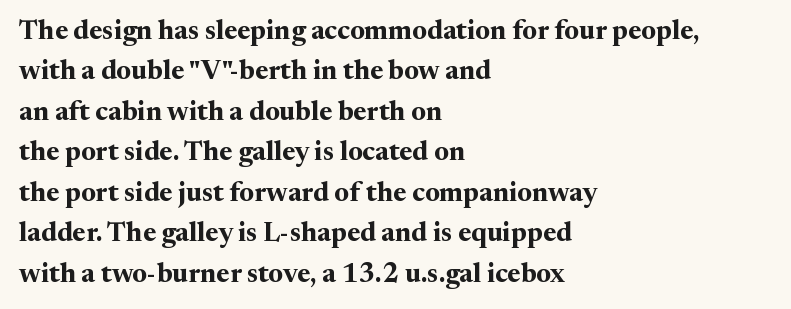
The image shows 27 px bold type, upright; set left-aligned, normal line spacing (1.5x), normal letter spacing, not underlined.
